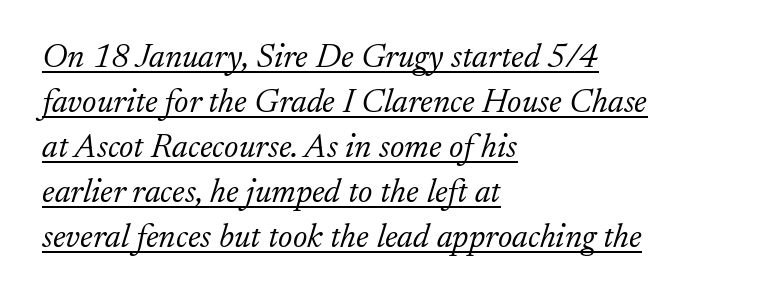
The image shows 34 px light serif type, italic (leaning right); set left-aligned, normal line spacing (1.32x), normal letter spacing, underlined; low stroke contrast and a small x-height.
